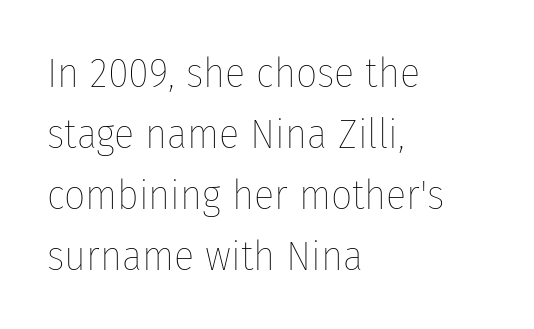
This block has exactly the height ordinary leading produces. The type is set solid horizontally, with unmodified tracking. These lines are rendered in a variable-pitch font. Each stroke keeps to a modest, everyday thickness or less.
